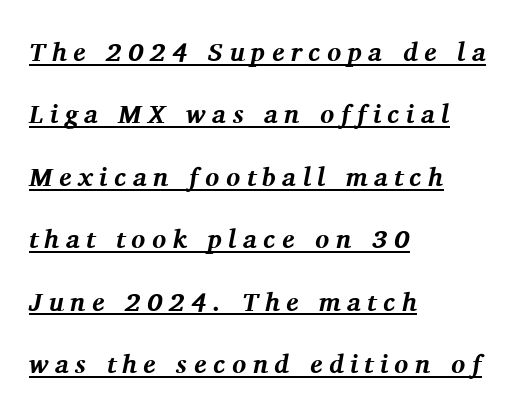
Q: Is the text bold? A: Yes.
Q: Is the text italic (slanted)? A: Yes, it leans right by about 11 degrees.
Q: Is the text underlined? A: Yes.
Q: How is the paragraph aligned? A: Left-aligned.
Q: Is the spacing between letters normal or unusually wide? A: Unusually wide.
Q: Is the spacing between lines tight, normal or loose? A: Loose.
